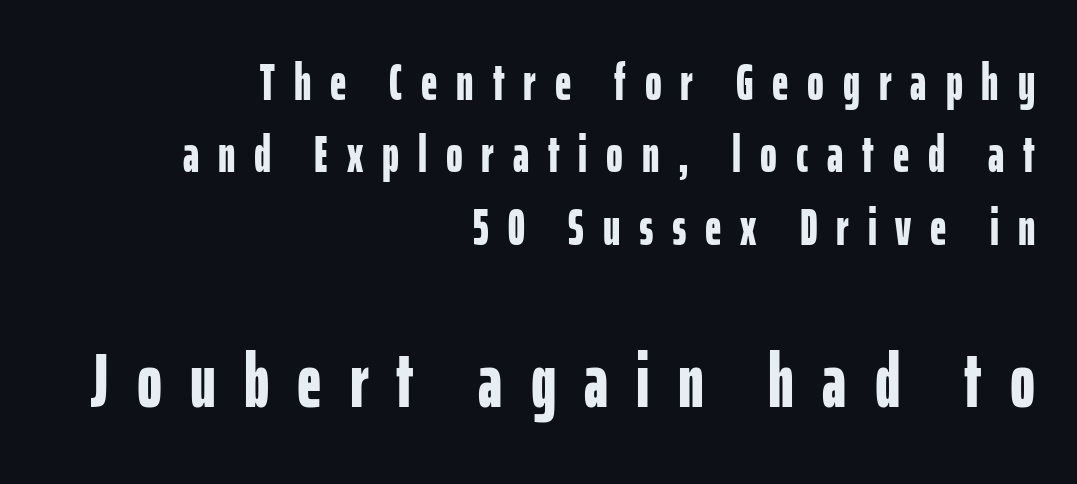
{"serif": "no", "italic": "no", "bold": "yes", "weight": "bold", "width": "condensed", "stroke_contrast": "low", "x_height": "medium", "monospaced": "no", "underline": "no", "align": "right", "line_spacing": "normal", "line_spacing_ratio": 1.42, "letter_spacing": "wide", "letter_spacing_em": 0.37, "larger_block": "second", "size_ratio": 1.49, "glyph_px": 76}
